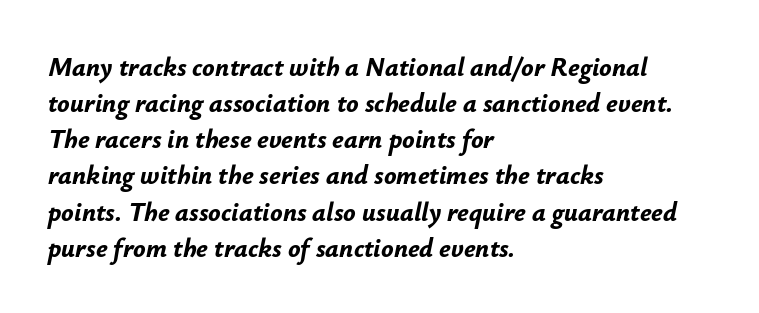
The zone under the glyphs is completely vacant. The line-height multiplier appears to be the usual default. Here the glyphs are tracked normally, forming tight word shapes. Which margin do the lines hug? The left one — the right edge is uneven. Heavy, bold letterforms.
